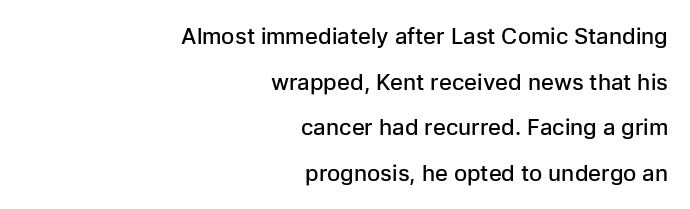
The text block is weighted toward the right margin, trailing off unevenly leftward. Caption: standard tracking, unaltered. The lettering stays uniformly vertical, giving the passage a roman look. Summary of vertical rhythm: relaxed, with wide interline spacing.
